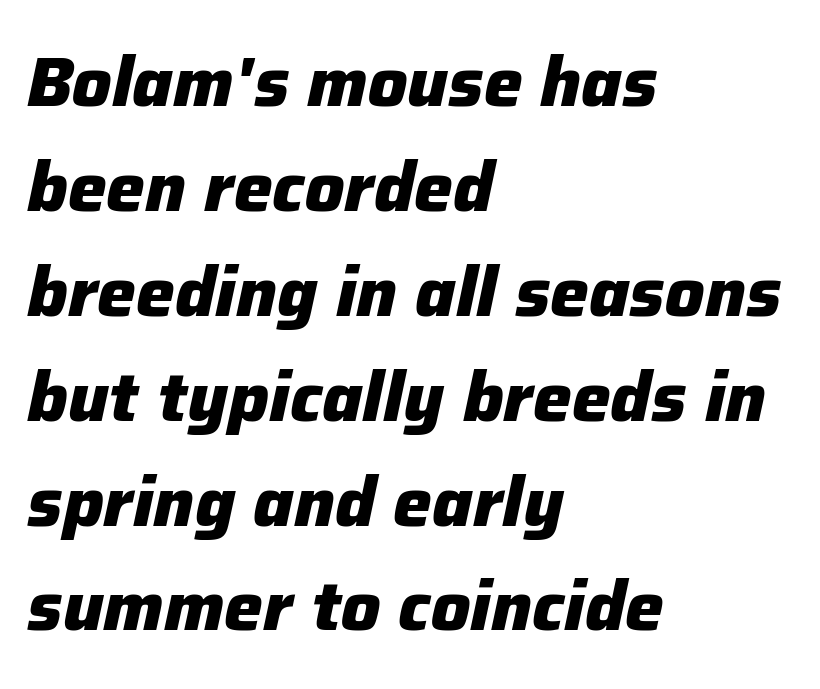
Leading matches the norm, producing a regular column. You can tell it's italic because the verticals aren't actually vertical. Compared with a centered layout, this one pins lines to the left instead. Note the varied advance widths — an 'i' is clearly narrower than an 'm'. A clean baseline with only descenders dipping below it.
